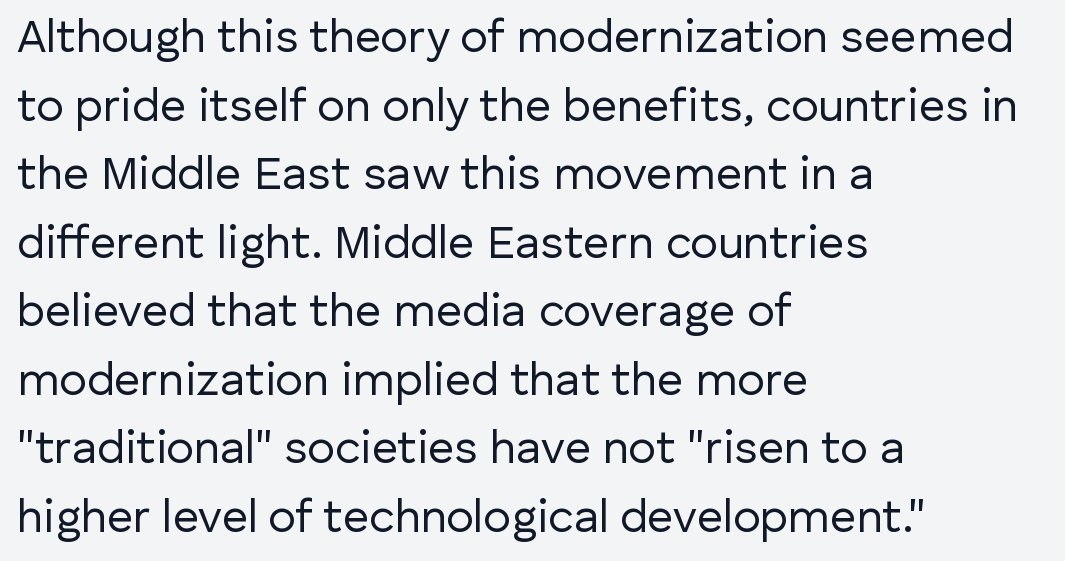
These lines keep a tight, regular rhythm from letter to letter. No word sits above an underline. The font sits on the lighter half of the weight spectrum, regular included. The rows are spaced the way most documents space them. The paragraph shown leans on its left margin.
